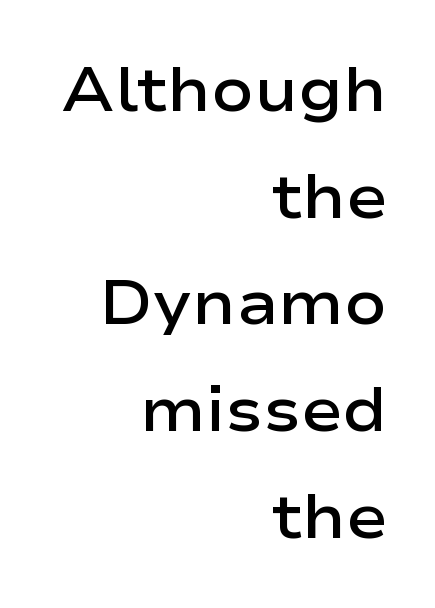
The image shows 62 px semibold, wide sans-serif type, upright; set right-aligned, line spacing 1.72x, normal letter spacing, not underlined; low stroke contrast and a medium x-height.
